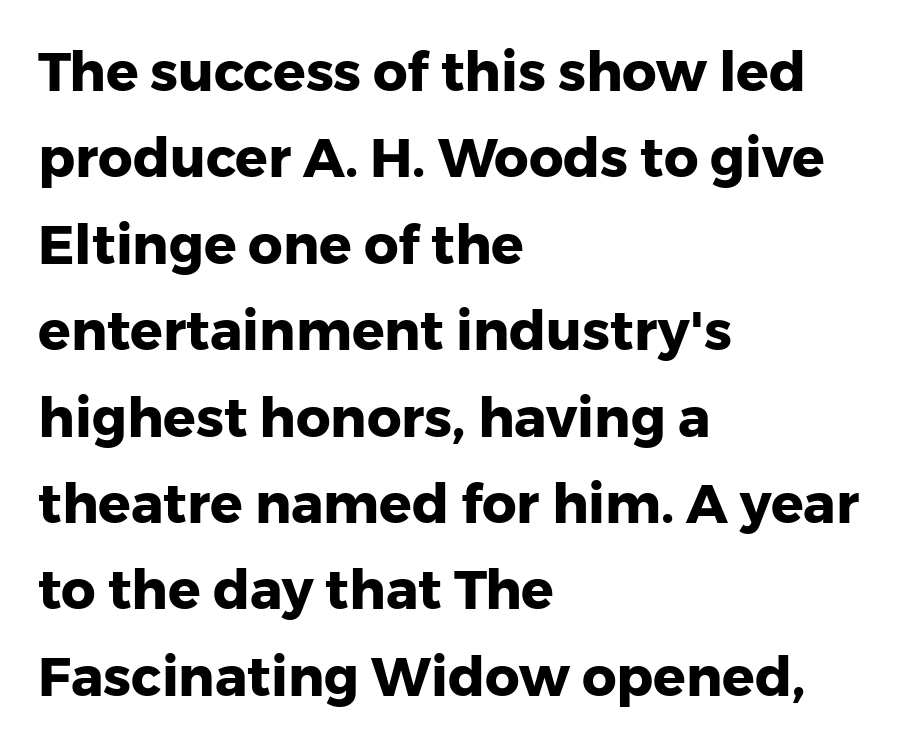
{"serif": "no", "italic": "no", "bold": "yes", "weight": "heavy", "width": "normal", "stroke_contrast": "low", "x_height": "medium", "monospaced": "no", "underline": "no", "align": "left", "line_spacing": "normal", "line_spacing_ratio": 1.6, "letter_spacing": "normal", "letter_spacing_em": 0.0, "glyph_px": 54}
